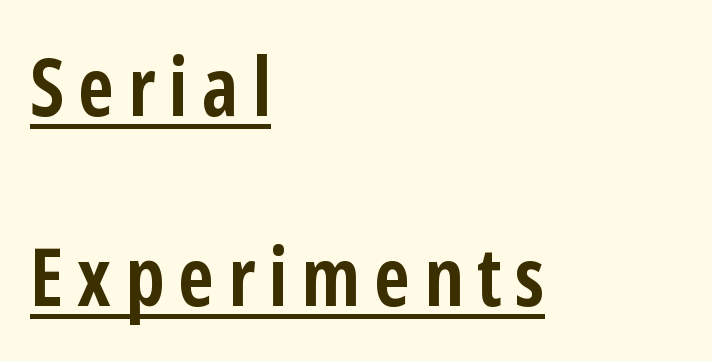
{"serif": "no", "italic": "no", "bold": "yes", "weight": "semibold", "width": "condensed", "stroke_contrast": "low", "x_height": "medium", "monospaced": "no", "underline": "yes", "align": "left", "line_spacing": "loose", "line_spacing_ratio": 2.38, "glyph_px": 80}
